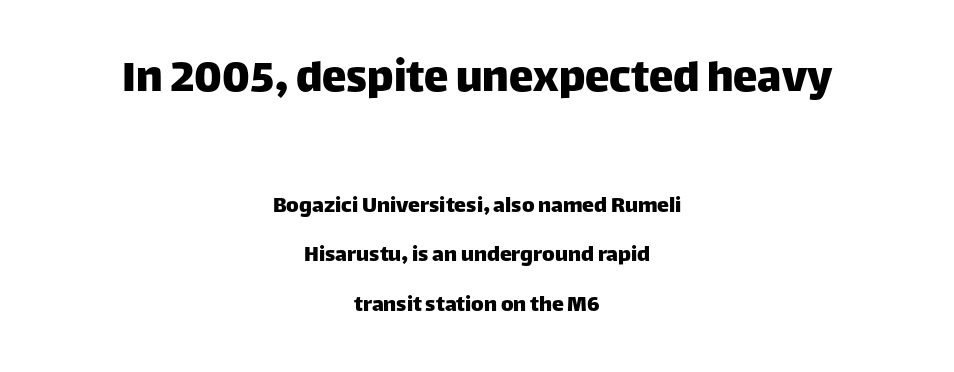
Characters follow at the spacing the type designer built in. A roman cut, with each character standing at attention. Notice the wide empty band between every row — that's loose leading. Think of a printed novel: that variable character pitch is what you see here. The specimen omits any rule beneath the text block's lines.
